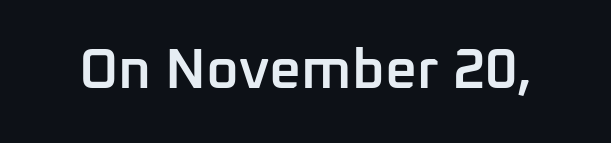
Q: Is the text bold? A: Semi-bold.
Q: Is the text italic (slanted)? A: No, it is upright.
Q: Is the typeface a serif or a sans-serif typeface? A: Sans-serif.
Q: Is the text underlined? A: No.
Q: Is the spacing between letters normal or unusually wide? A: Normal.
Q: Width (condensed, normal, or wide)? A: Normal.
Q: Stroke contrast? A: Low.
Q: x-height? A: Medium.
Q: Monospaced? A: No.
